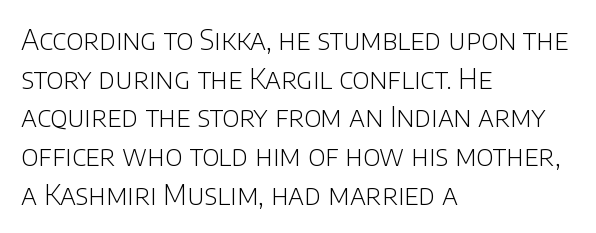
Look at the bottom of the vertical strokes: they stop flat, with no serifs. No word sits above an underline. Is this a heavy cut? Hardly; it is regular or lighter. Look at the tracking — it's just the regular setting, nothing added. The letters advance in unequal steps, a hallmark of proportional type.
